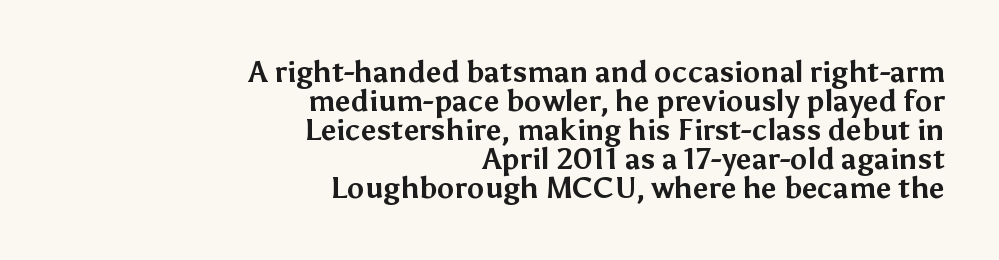
A typesetter would call this proportional, since set widths differ per character. Chunky letters — that's bold for sure. Every character sits straight up, as roman type does. The paragraph shown leans on its right margin. A clean baseline with only descenders dipping below it.
